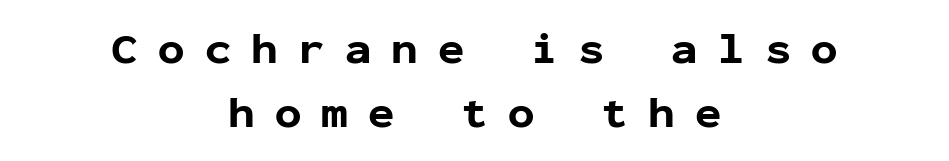
The image shows 44 px bold sans-serif type, upright, monospaced; set centered, normal line spacing (1.45x), unusually wide letter spacing (+0.46 em), not underlined; low stroke contrast and a medium x-height.
